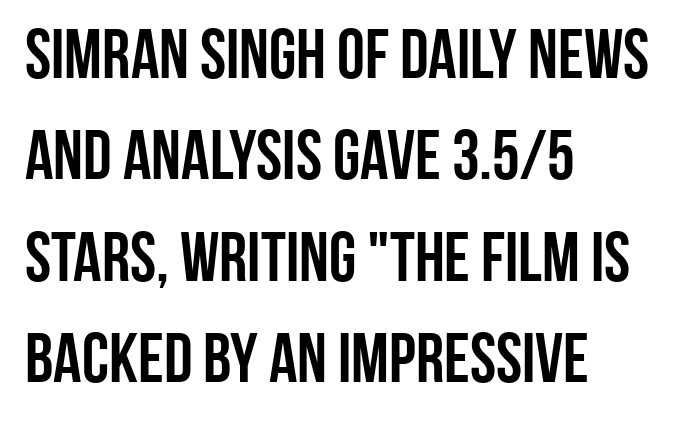
The image shows 70 px condensed sans-serif type, upright; set left-aligned, normal line spacing (1.45x), normal letter spacing, not underlined; low stroke contrast and a large x-height.
